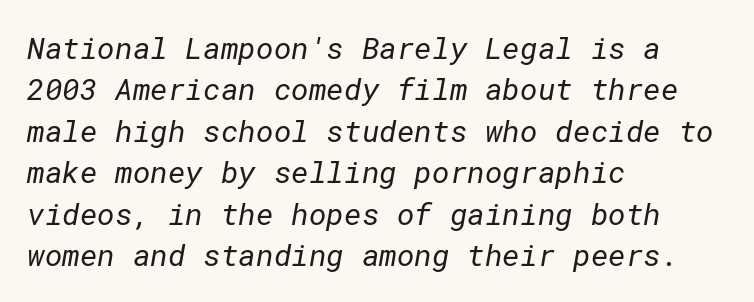
The image shows 30 px regular-weight sans-serif type; set left-aligned, normal line spacing (1.38x), normal letter spacing, not underlined; low stroke contrast and a medium x-height.
